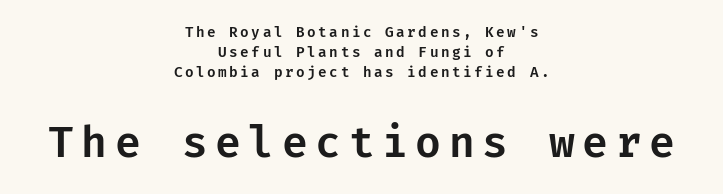
Whoever set this made the second block the dominant, larger element. Casual observation: everything's sitting right in the middle. The specimen omits any rule beneath the text block's lines. The lines sit at an ordinary, default distance from one another.
